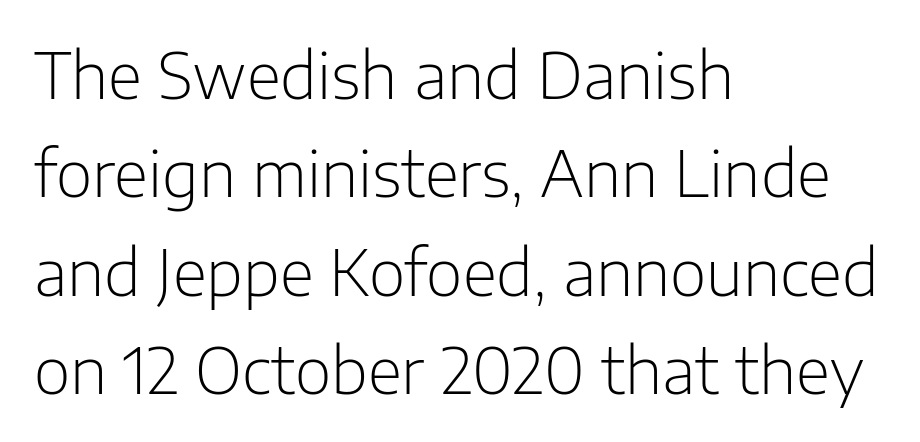
Q: Is the text bold? A: No.
Q: Is the text italic (slanted)? A: No, it is upright.
Q: Is the typeface a serif or a sans-serif typeface? A: Sans-serif.
Q: Is the text underlined? A: No.
Q: How is the paragraph aligned? A: Left-aligned.
Q: Is the spacing between letters normal or unusually wide? A: Normal.
Q: Is the spacing between lines tight, normal or loose? A: Normal.
Q: Width (condensed, normal, or wide)? A: Normal.
Q: Stroke contrast? A: Low.
Q: x-height? A: Medium.
Q: Monospaced? A: No.
